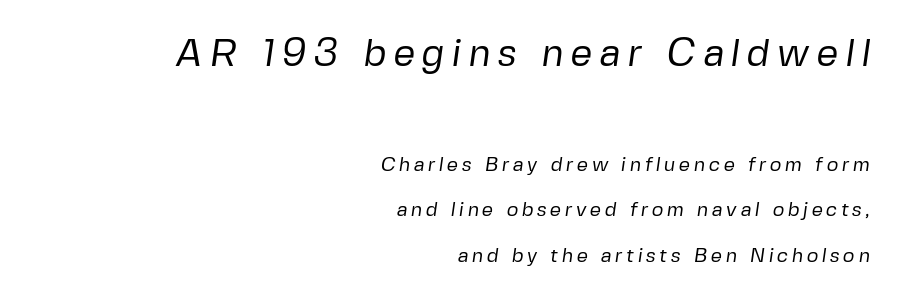
{"serif": "no", "bold": "no", "weight": "regular", "width": "normal", "stroke_contrast": "low", "x_height": "medium", "monospaced": "no", "underline": "no", "align": "right", "line_spacing": "loose", "line_spacing_ratio": 2.27, "larger_block": "first", "size_ratio": 1.95, "glyph_px": 39}
